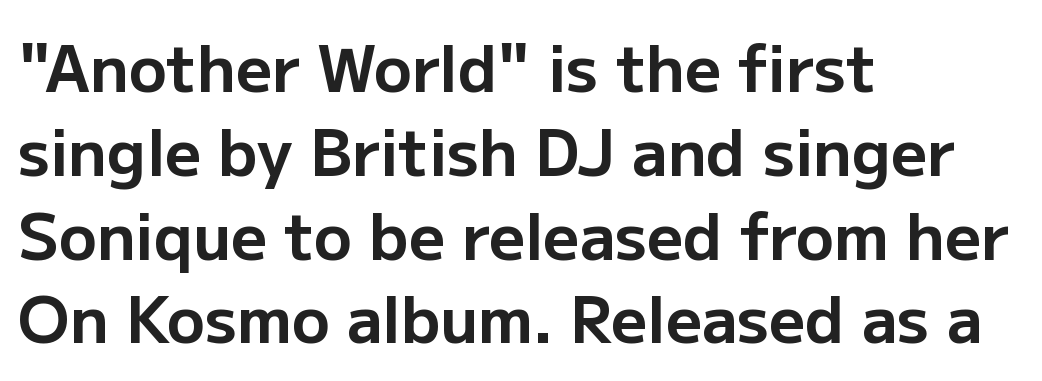
Q: Is the text bold? A: Yes.
Q: Is the text italic (slanted)? A: No, it is upright.
Q: Is the typeface a serif or a sans-serif typeface? A: Sans-serif.
Q: Is the text underlined? A: No.
Q: How is the paragraph aligned? A: Left-aligned.
Q: Is the spacing between letters normal or unusually wide? A: Normal.
Q: Is the spacing between lines tight, normal or loose? A: Normal.
Q: Width (condensed, normal, or wide)? A: Normal.
Q: Stroke contrast? A: Low.
Q: x-height? A: Medium.
Q: Monospaced? A: No.
